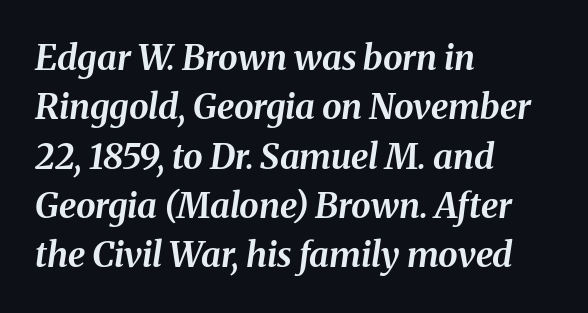
{"italic": "yes", "lean": "right", "slant_degrees": 8, "bold": "yes", "weight": "bold", "width": "normal", "stroke_contrast": "medium", "x_height": "medium", "monospaced": "no", "underline": "no", "align": "left", "line_spacing": "normal", "line_spacing_ratio": 1.41, "letter_spacing": "normal", "letter_spacing_em": 0.0, "glyph_px": 35}
